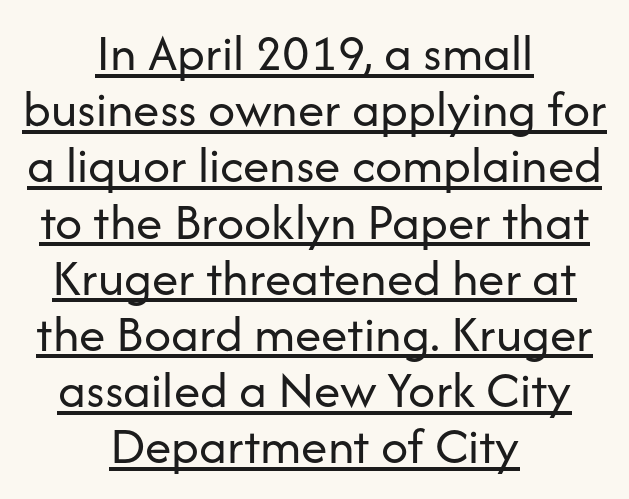
{"serif": "no", "italic": "no", "bold": "no", "weight": "regular", "width": "normal", "stroke_contrast": "low", "x_height": "medium", "monospaced": "no", "underline": "yes", "align": "center", "line_spacing": "tight", "line_spacing_ratio": 1.06, "letter_spacing": "normal", "letter_spacing_em": 0.0, "glyph_px": 53}
